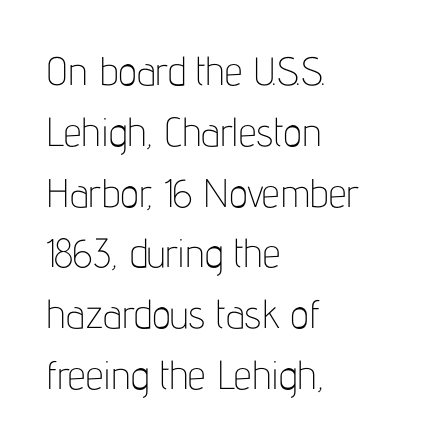
The image shows 40 px thin, condensed sans-serif type, upright; set left-aligned, normal line spacing (1.52x), normal letter spacing, not underlined; low stroke contrast and a medium x-height.
